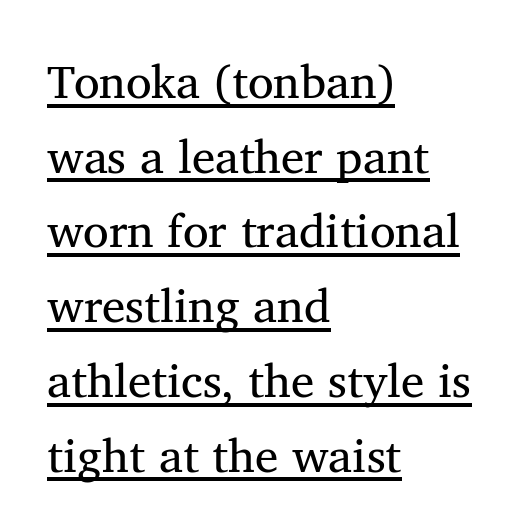
The image shows 47 px regular-weight serif type, upright; set left-aligned, normal line spacing (1.59x), normal letter spacing, underlined; medium stroke contrast and a medium x-height.
